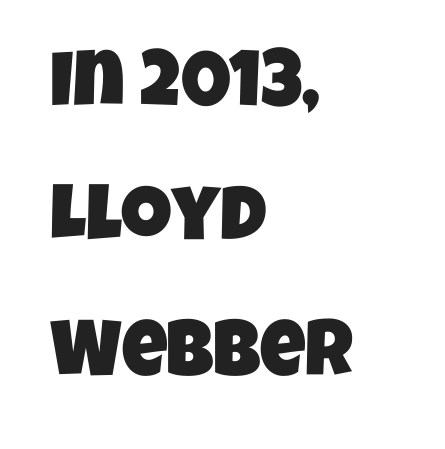
Does the type have serifs? No, each stem ends abruptly. Letters rest on an invisible, unmarked baseline. No extra tracking has been applied to these lines. Short and long lines alike share a common starting point at left. Note the varied advance widths — an 'i' is clearly narrower than an 'm'. The leading is moderate, giving the passage an even texture.
